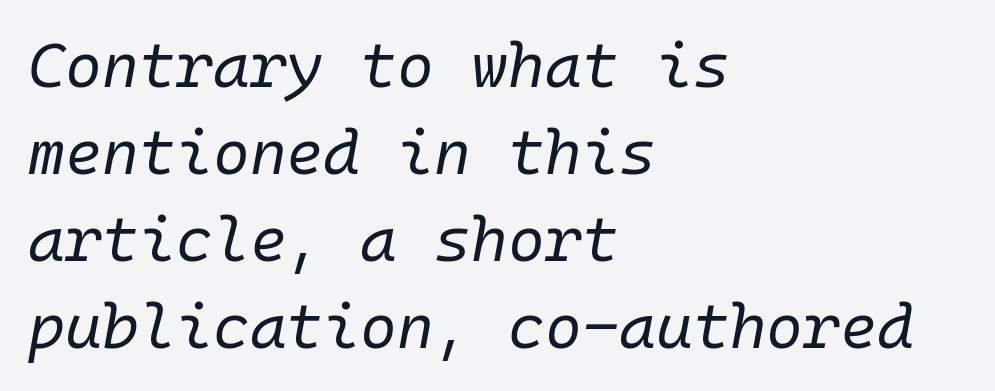
Q: Is the text bold? A: No.
Q: Is the text italic (slanted)? A: Yes, it leans right by about 10 degrees.
Q: Is the text underlined? A: No.
Q: How is the paragraph aligned? A: Left-aligned.
Q: Is the spacing between letters normal or unusually wide? A: Normal.
Q: Is the spacing between lines tight, normal or loose? A: Normal.
Q: Width (condensed, normal, or wide)? A: Normal.
Q: Stroke contrast? A: Low.
Q: x-height? A: Medium.
Q: Monospaced? A: Yes.
